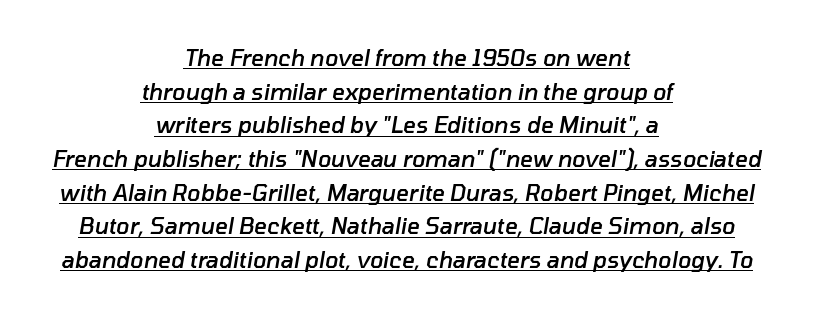
The text carries the slant typical of an italic or oblique font. Successive baselines arrive at the customary interval. Compared with undecorated copy, this sample adds a rule below the words. Its strokes are somewhat broadened, the hallmark of semibold type.
